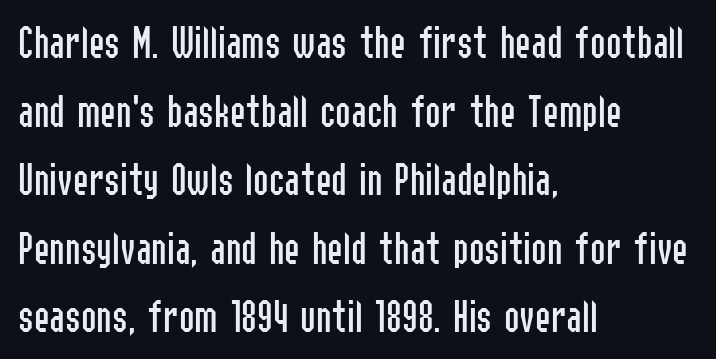
Q: Is the text bold? A: No.
Q: Is the text italic (slanted)? A: No, it is upright.
Q: Is the typeface a serif or a sans-serif typeface? A: Sans-serif.
Q: Is the text underlined? A: No.
Q: How is the paragraph aligned? A: Left-aligned.
Q: Is the spacing between letters normal or unusually wide? A: Normal.
Q: Is the spacing between lines tight, normal or loose? A: Normal.
Q: Width (condensed, normal, or wide)? A: Condensed.
Q: Stroke contrast? A: Low.
Q: x-height? A: Medium.
Q: Monospaced? A: No.
